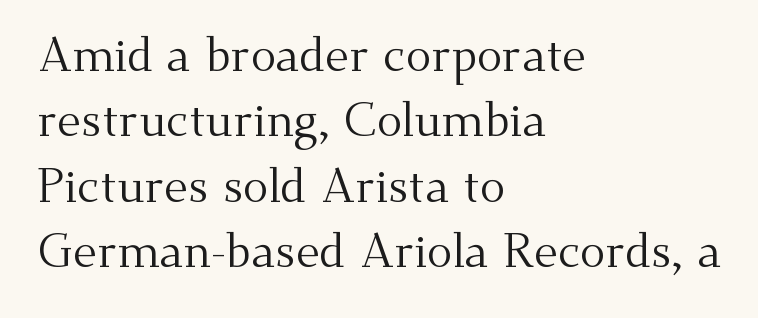
{"serif": "yes", "italic": "no", "bold": "no", "weight": "regular", "width": "normal", "stroke_contrast": "medium", "x_height": "small", "monospaced": "no", "underline": "no", "align": "left", "line_spacing": "normal", "line_spacing_ratio": 1.39, "letter_spacing": "normal", "letter_spacing_em": 0.0, "glyph_px": 47}
